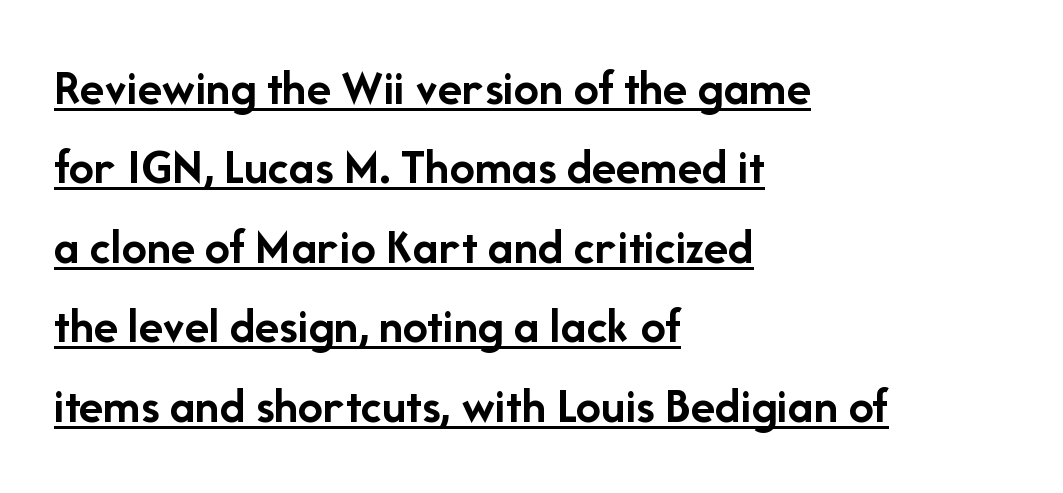
Q: Is the text bold? A: Yes.
Q: Is the text italic (slanted)? A: No, it is upright.
Q: Is the typeface a serif or a sans-serif typeface? A: Sans-serif.
Q: Is the text underlined? A: Yes.
Q: How is the paragraph aligned? A: Left-aligned.
Q: Is the spacing between letters normal or unusually wide? A: Normal.
Q: Is the spacing between lines tight, normal or loose? A: Normal.
Q: Width (condensed, normal, or wide)? A: Normal.
Q: Stroke contrast? A: Low.
Q: x-height? A: Medium.
Q: Monospaced? A: No.
